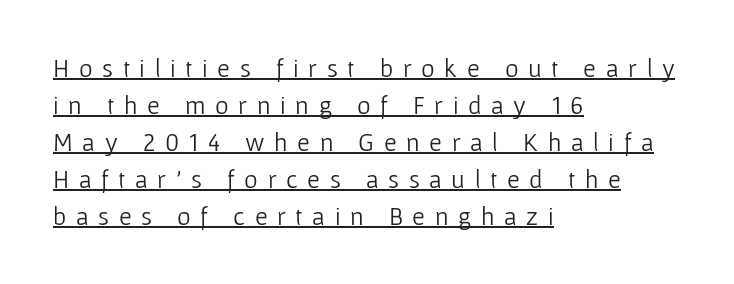
The image shows 26 px text type, upright; set left-aligned, normal line spacing (1.42x), unusually wide letter spacing (+0.37 em), underlined.
